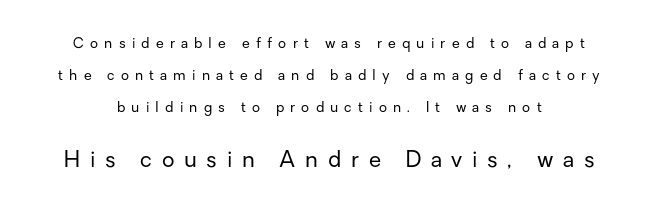
Which chunk is bigger? The second one — the bottom block dwarfs the top. Weight: not bold — regular or lighter. The specimen omits any rule beneath the text block's lines. This sample trades compactness for vertical openness between lines. The type sits square on the baseline with zero lean. Display-style spreading of the glyphs; the letterfit is very open.
